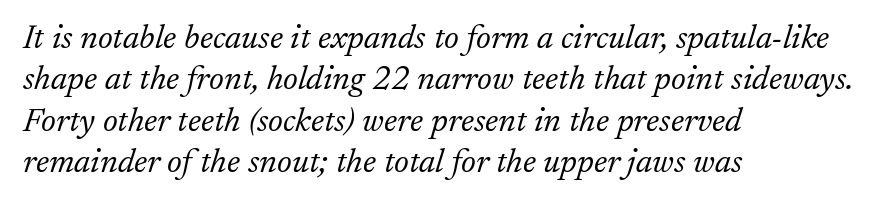
{"serif": "yes", "italic": "yes", "lean": "right", "slant_degrees": 17, "bold": "no", "weight": "light", "width": "normal", "stroke_contrast": "low", "x_height": "small", "monospaced": "no", "underline": "no", "align": "left", "line_spacing_ratio": 1.22, "letter_spacing": "normal", "letter_spacing_em": 0.0, "glyph_px": 34}
